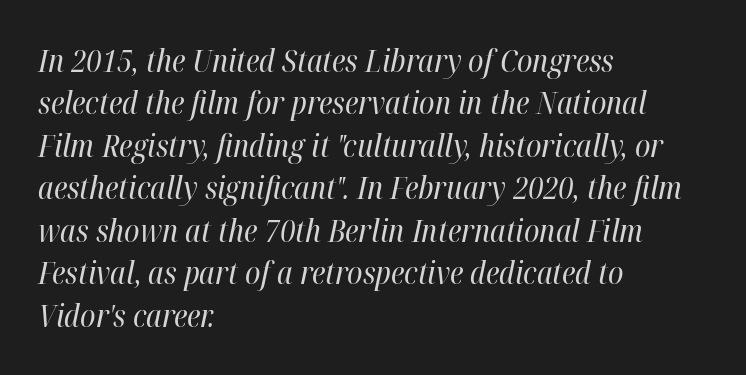
{"italic": "yes", "lean": "right", "slant_degrees": 12, "bold": "no", "weight": "regular", "width": "condensed", "stroke_contrast": "high", "x_height": "medium", "monospaced": "no", "underline": "no", "align": "left", "line_spacing": "normal", "line_spacing_ratio": 1.37, "letter_spacing": "normal", "letter_spacing_em": 0.0, "glyph_px": 31}
